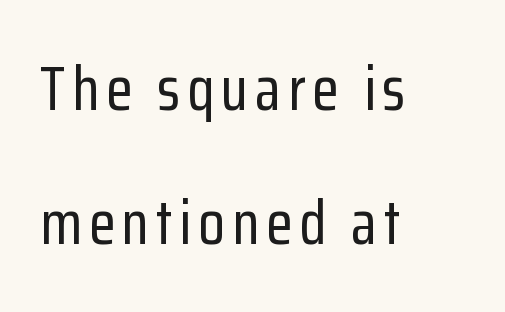
Q: Is the text italic (slanted)? A: No, it is upright.
Q: Is the typeface a serif or a sans-serif typeface? A: Sans-serif.
Q: Is the text underlined? A: No.
Q: How is the paragraph aligned? A: Left-aligned.
Q: Is the spacing between lines tight, normal or loose? A: Loose.
Q: Width (condensed, normal, or wide)? A: Condensed.
Q: Stroke contrast? A: Low.
Q: x-height? A: Medium.
Q: Monospaced? A: No.
